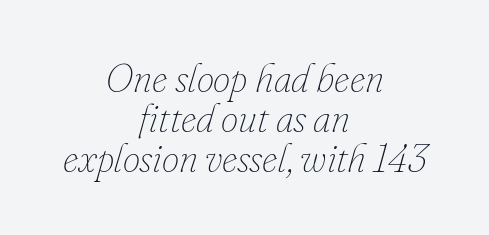
{"italic": "yes", "lean": "right", "slant_degrees": 16, "bold": "no", "weight": "thin", "width": "normal", "stroke_contrast": "low", "x_height": "small", "monospaced": "no", "underline": "no", "align": "center", "line_spacing": "tight", "line_spacing_ratio": 1.02, "letter_spacing": "normal", "letter_spacing_em": 0.0, "glyph_px": 39}
